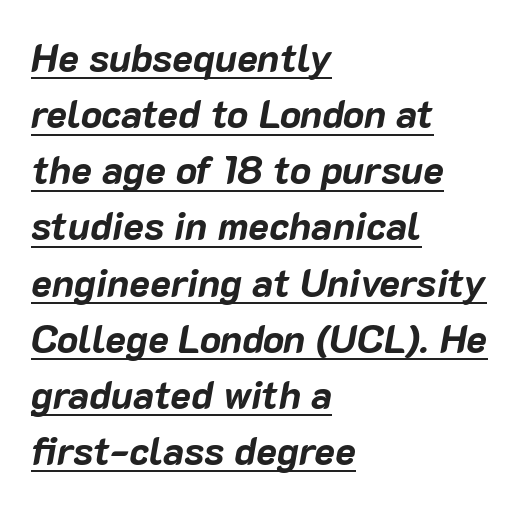
The image shows 39 px bold type, italic (leaning right); set left-aligned, normal line spacing (1.44x), normal letter spacing, underlined; low stroke contrast and a medium x-height.
